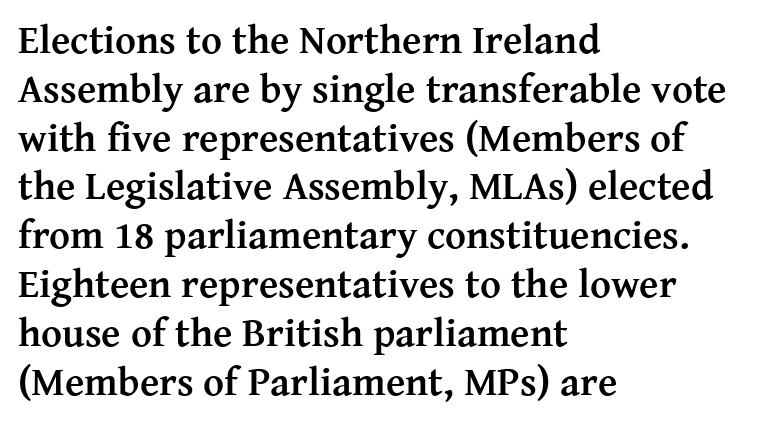
{"serif": "yes", "italic": "no", "bold": "yes", "weight": "semibold", "width": "normal", "stroke_contrast": "medium", "x_height": "medium", "monospaced": "no", "underline": "no", "align": "left", "line_spacing_ratio": 1.22, "letter_spacing": "normal", "letter_spacing_em": 0.0, "glyph_px": 40}
